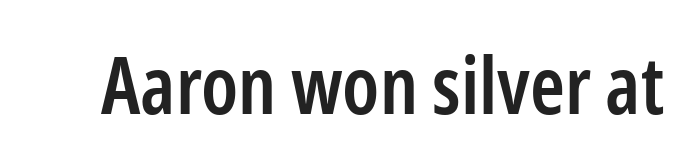
Q: Is the text bold? A: Semi-bold.
Q: Is the text italic (slanted)? A: No, it is upright.
Q: Is the typeface a serif or a sans-serif typeface? A: Sans-serif.
Q: Is the text underlined? A: No.
Q: Is the spacing between letters normal or unusually wide? A: Normal.
Q: Width (condensed, normal, or wide)? A: Condensed.
Q: Stroke contrast? A: Low.
Q: x-height? A: Medium.
Q: Monospaced? A: No.
